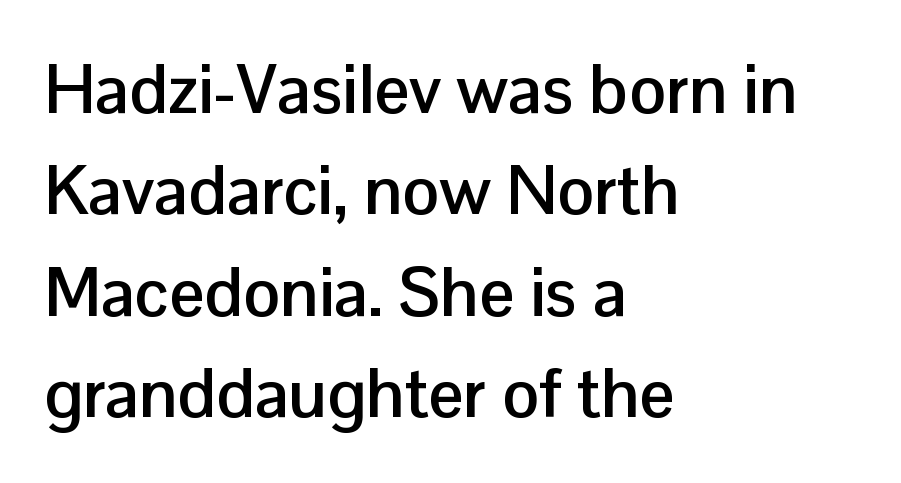
{"serif": "no", "italic": "no", "bold": "yes", "weight": "semibold", "width": "normal", "stroke_contrast": "low", "x_height": "medium", "monospaced": "no", "underline": "no", "align": "left", "line_spacing": "normal", "line_spacing_ratio": 1.47, "letter_spacing": "normal", "letter_spacing_em": 0.0, "glyph_px": 69}
